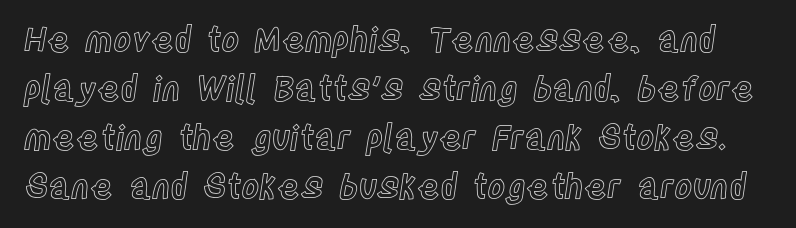
Q: Is the text italic (slanted)? A: Yes.
Q: Is the text underlined? A: No.
Q: Is the spacing between letters normal or unusually wide? A: Normal.
Q: Is the spacing between lines tight, normal or loose? A: Normal.
Q: Width (condensed, normal, or wide)? A: Condensed.
Q: x-height? A: Large.
Q: Monospaced? A: No.
